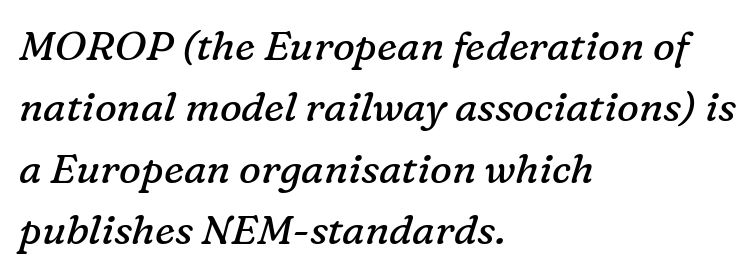
{"serif": "yes", "italic": "yes", "lean": "right", "slant_degrees": 16, "bold": "no", "weight": "regular", "width": "normal", "stroke_contrast": "low", "x_height": "medium", "monospaced": "no", "underline": "no", "align": "left", "line_spacing": "normal", "line_spacing_ratio": 1.5, "letter_spacing": "normal", "letter_spacing_em": 0.0, "glyph_px": 41}
